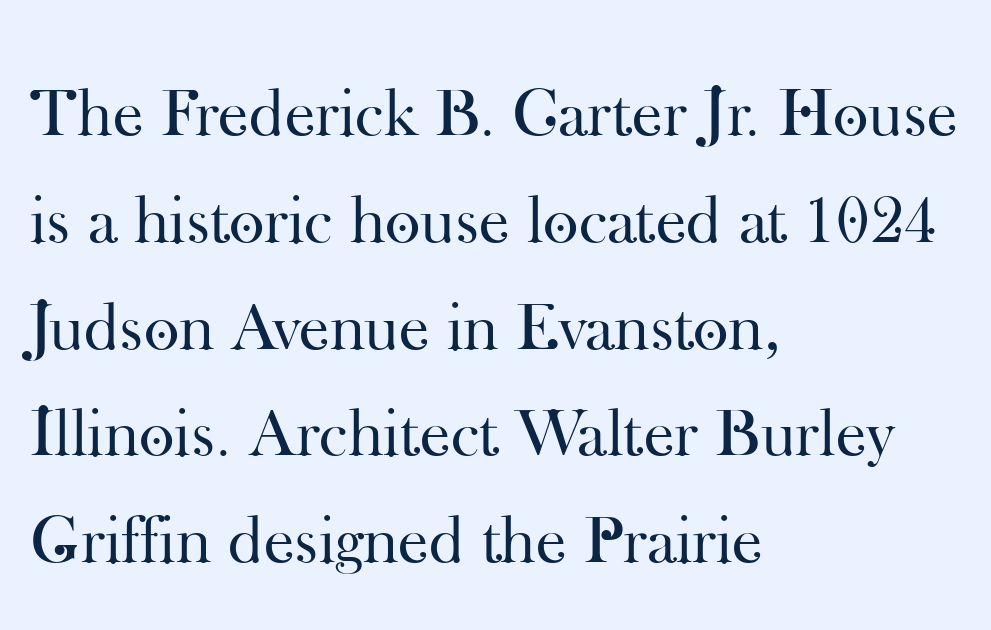
Spacing verdict: proportional, widths tailored to each character. Unlike a clean sans, this face finishes its strokes with serifs. The font's upright variant was chosen for this text. This sample is left-justified, so line endings fall wherever the words run out.
